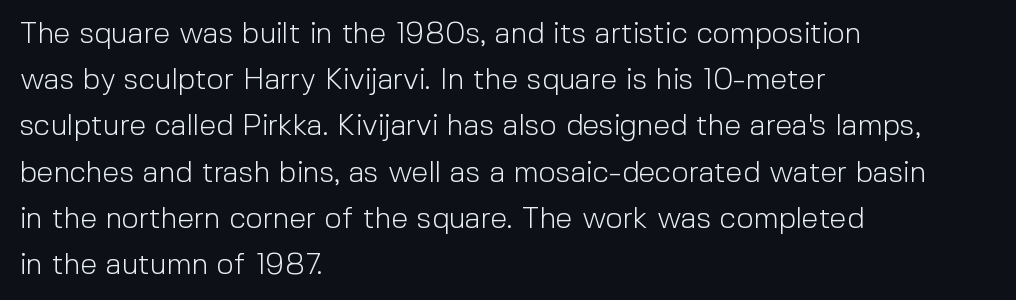
Q: Is the text bold? A: No.
Q: Is the text italic (slanted)? A: No, it is upright.
Q: Is the typeface a serif or a sans-serif typeface? A: Sans-serif.
Q: Is the text underlined? A: No.
Q: How is the paragraph aligned? A: Left-aligned.
Q: Is the spacing between letters normal or unusually wide? A: Normal.
Q: Is the spacing between lines tight, normal or loose? A: Normal.
Q: Width (condensed, normal, or wide)? A: Normal.
Q: x-height? A: Medium.
Q: Monospaced? A: No.
